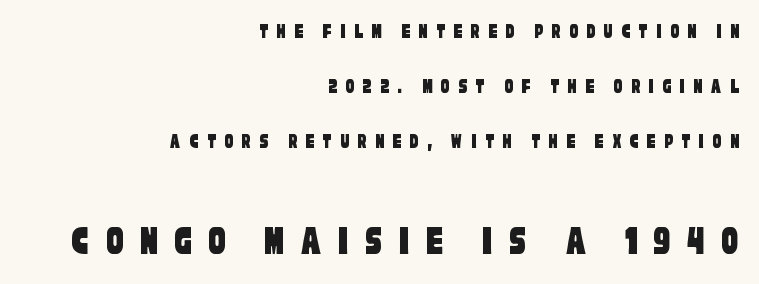
The line texture is sparse and dotted thanks to wide tracking. The later block is typeset at a bigger size than the earlier block. Clear beneath every line of the passage. Line ends are locked; line starts wander.
